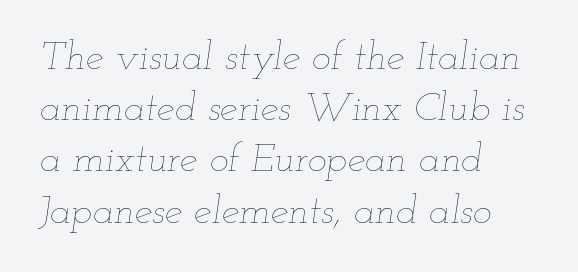
The image shows 40 px thin, wide type, italic (leaning right); set left-aligned, normal line spacing (1.28x), normal letter spacing, not underlined; low stroke contrast and a small x-height.
